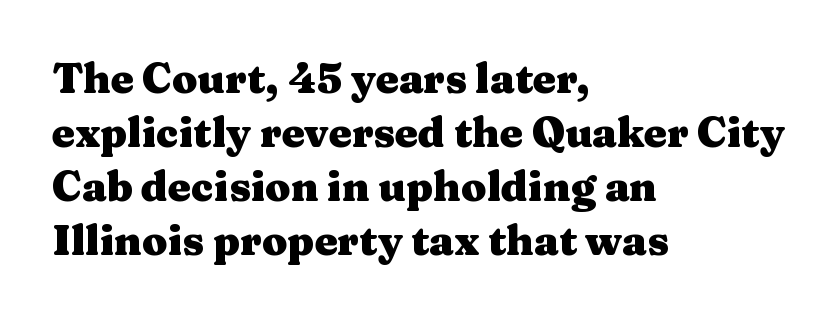
The image shows 41 px heavy, wide serif type, upright; set left-aligned, normal line spacing (1.32x), normal letter spacing, not underlined; medium stroke contrast and a medium x-height.
